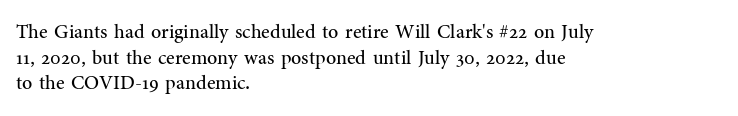
Q: Is the text bold? A: No.
Q: Is the text italic (slanted)? A: No, it is upright.
Q: Is the text underlined? A: No.
Q: How is the paragraph aligned? A: Left-aligned.
Q: Is the spacing between letters normal or unusually wide? A: Normal.
Q: Is the spacing between lines tight, normal or loose? A: Normal.
